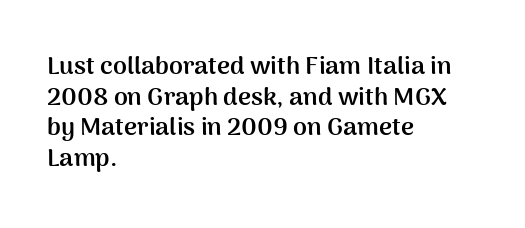
Q: Is the text bold? A: Yes.
Q: Is the text italic (slanted)? A: No, it is upright.
Q: Is the text underlined? A: No.
Q: How is the paragraph aligned? A: Left-aligned.
Q: Is the spacing between letters normal or unusually wide? A: Normal.
